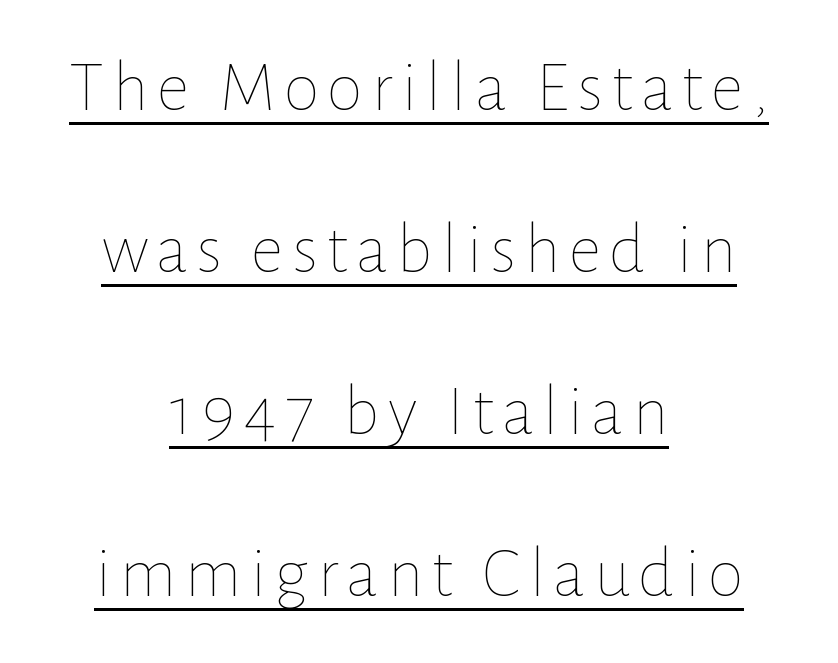
{"italic": "no", "bold": "no", "weight": "thin", "width": "normal", "stroke_contrast": "low", "x_height": "medium", "monospaced": "no", "underline": "yes", "align": "center", "line_spacing": "loose", "line_spacing_ratio": 2.22, "glyph_px": 73}
